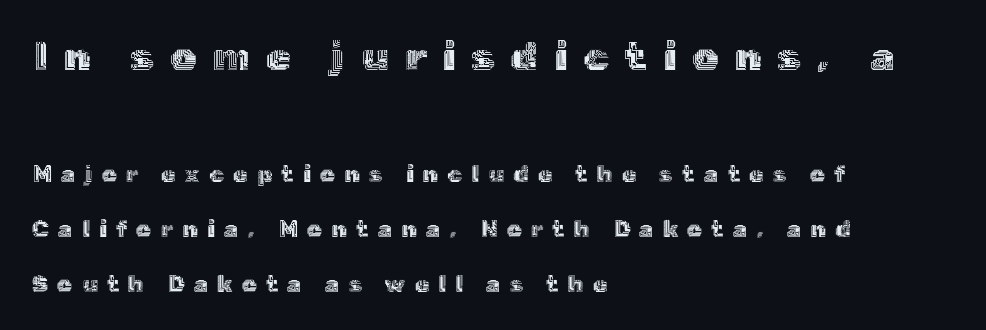
Q: Is the text italic (slanted)? A: No, it is upright.
Q: Is the text underlined? A: No.
Q: How is the paragraph aligned? A: Left-aligned.
Q: Is the spacing between letters normal or unusually wide? A: Unusually wide.
Q: Is the spacing between lines tight, normal or loose? A: Loose.
Q: Which block of text is set in a larger size, the first (top) or the second (bottom)? A: The first (top) one.
Q: Width (condensed, normal, or wide)? A: Normal.
Q: x-height? A: Medium.
Q: Monospaced? A: No.
